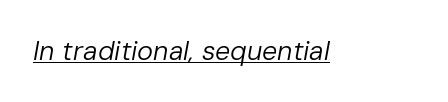
Q: Is the text bold? A: No.
Q: Is the text italic (slanted)? A: Yes, it leans right by about 10 degrees.
Q: Is the text underlined? A: Yes.
Q: Is the spacing between letters normal or unusually wide? A: Normal.
